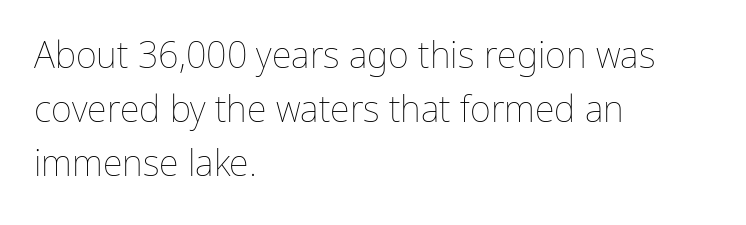
Q: Is the text bold? A: No.
Q: Is the text italic (slanted)? A: No, it is upright.
Q: Is the text underlined? A: No.
Q: How is the paragraph aligned? A: Left-aligned.
Q: Is the spacing between letters normal or unusually wide? A: Normal.
Q: Is the spacing between lines tight, normal or loose? A: Normal.
Q: Width (condensed, normal, or wide)? A: Normal.
Q: Stroke contrast? A: Low.
Q: x-height? A: Medium.
Q: Monospaced? A: No.
